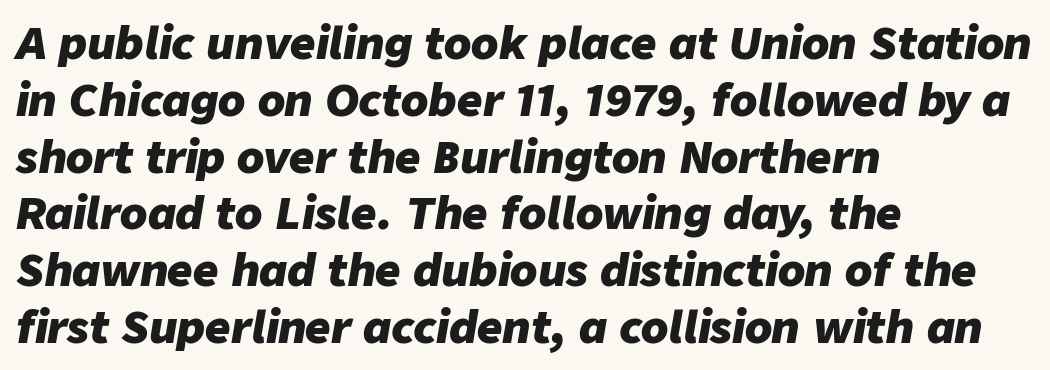
The image shows 44 px heavy type, italic (leaning right); set left-aligned, normal line spacing (1.29x), normal letter spacing, not underlined; low stroke contrast and a medium x-height.
